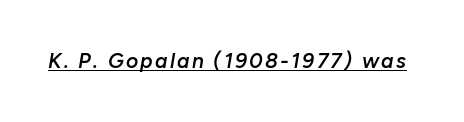
Glance below the letters and you will spot a drawn line. Does the weight exceed regular? Yes, but only to semibold. This sample uses an oblique cut, with every glyph tilted off the vertical.
